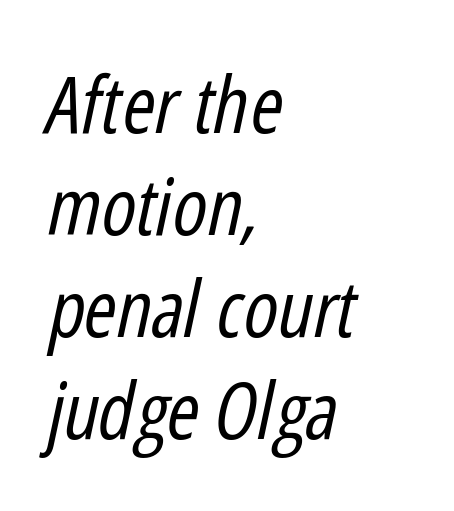
{"italic": "yes", "lean": "right", "slant_degrees": 12, "bold": "no", "weight": "regular", "width": "condensed", "stroke_contrast": "low", "x_height": "medium", "monospaced": "no", "underline": "no", "align": "left", "line_spacing": "normal", "line_spacing_ratio": 1.29, "letter_spacing": "normal", "letter_spacing_em": 0.0, "glyph_px": 79}
